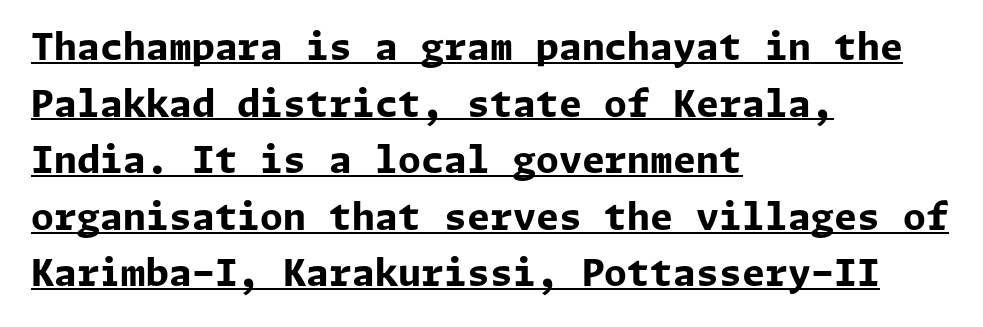
The image shows 37 px bold sans-serif type, upright; set left-aligned, normal line spacing (1.53x), normal letter spacing, underlined; low stroke contrast and a medium x-height.
